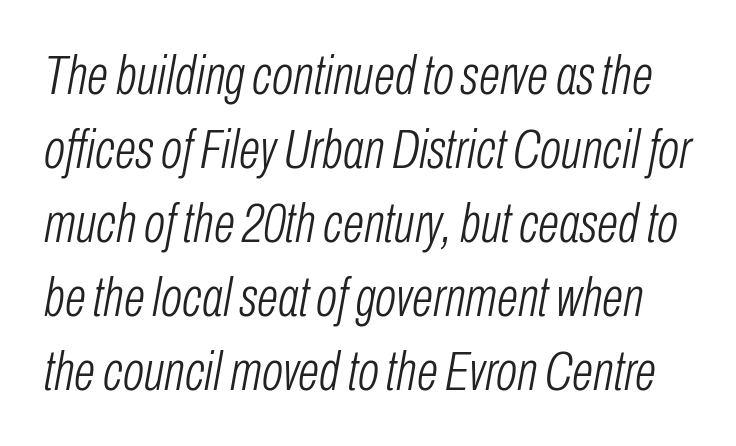
The image shows 56 px light, condensed type, italic (leaning right); set normal line spacing (1.32x), normal letter spacing, not underlined; low stroke contrast and a medium x-height.
